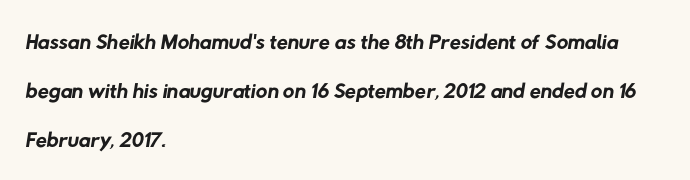
Q: Is the text bold? A: No.
Q: Is the typeface a serif or a sans-serif typeface? A: Sans-serif.
Q: Is the text underlined? A: No.
Q: How is the paragraph aligned? A: Left-aligned.
Q: Is the spacing between letters normal or unusually wide? A: Normal.
Q: Is the spacing between lines tight, normal or loose? A: Normal.
Q: Width (condensed, normal, or wide)? A: Normal.
Q: Stroke contrast? A: Low.
Q: x-height? A: Medium.
Q: Monospaced? A: No.
